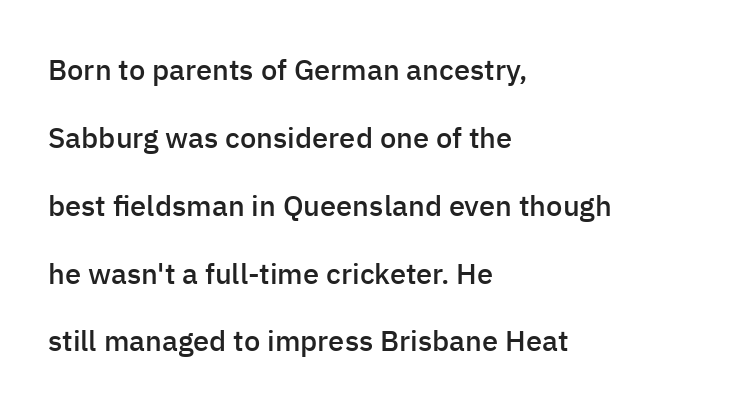
{"serif": "no", "italic": "no", "bold": "semi", "weight": "semibold", "width": "normal", "stroke_contrast": "low", "x_height": "medium", "monospaced": "no", "underline": "no", "align": "left", "line_spacing": "loose", "line_spacing_ratio": 2.34, "letter_spacing": "normal", "letter_spacing_em": 0.0, "glyph_px": 29}
